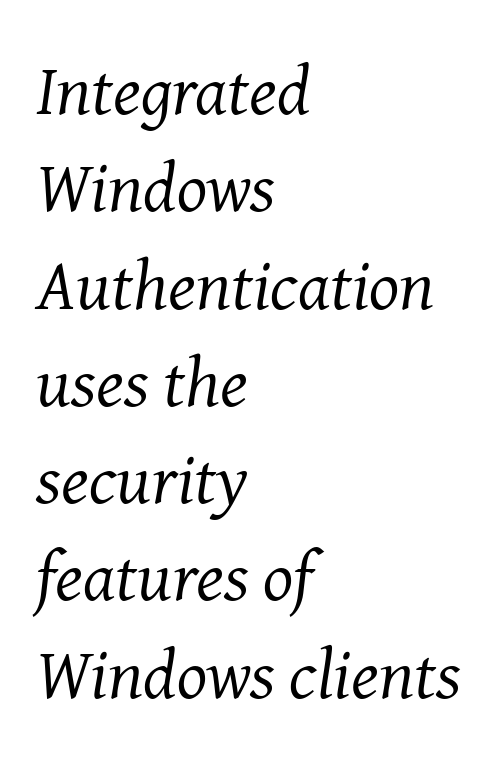
Q: Is the text bold? A: No.
Q: Is the text italic (slanted)? A: Yes, it leans right by about 8 degrees.
Q: Is the typeface a serif or a sans-serif typeface? A: Serif.
Q: Is the text underlined? A: No.
Q: How is the paragraph aligned? A: Left-aligned.
Q: Is the spacing between letters normal or unusually wide? A: Normal.
Q: Is the spacing between lines tight, normal or loose? A: Normal.
Q: Width (condensed, normal, or wide)? A: Normal.
Q: Stroke contrast? A: Medium.
Q: x-height? A: Medium.
Q: Monospaced? A: No.
